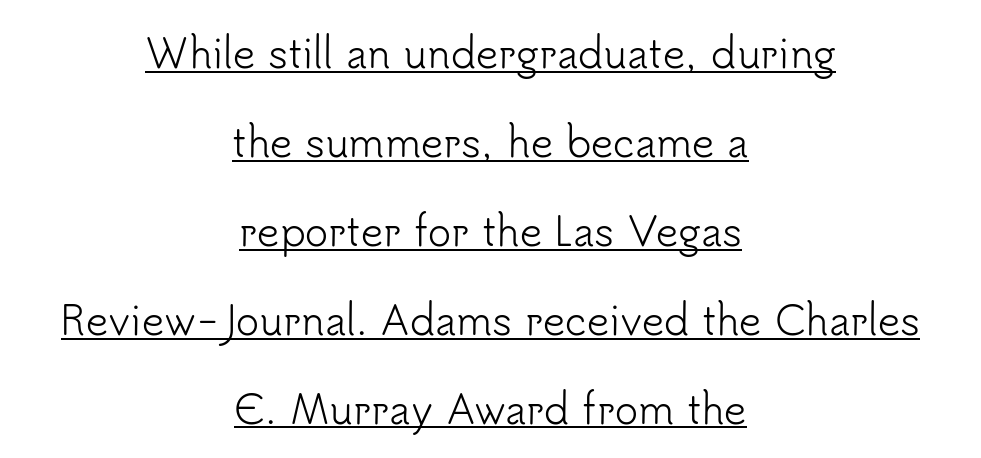
The image shows 39 px light sans-serif type, upright; set centered, loose line spacing (2.28x), normal letter spacing, underlined; low stroke contrast and a small x-height.
